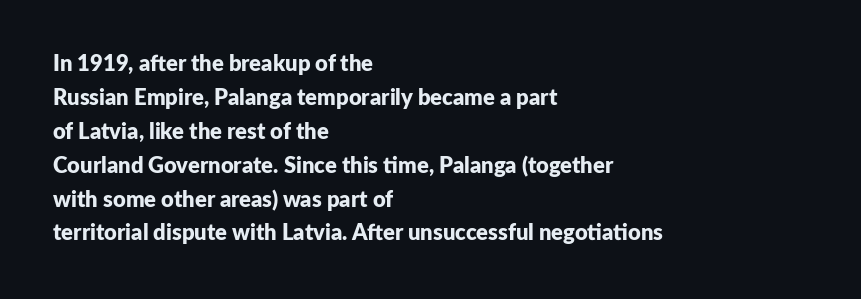
{"italic": "no", "bold": "yes", "underline": "no", "align": "left", "line_spacing": "normal", "line_spacing_ratio": 1.54, "letter_spacing": "normal", "letter_spacing_em": 0.0, "glyph_px": 22}
